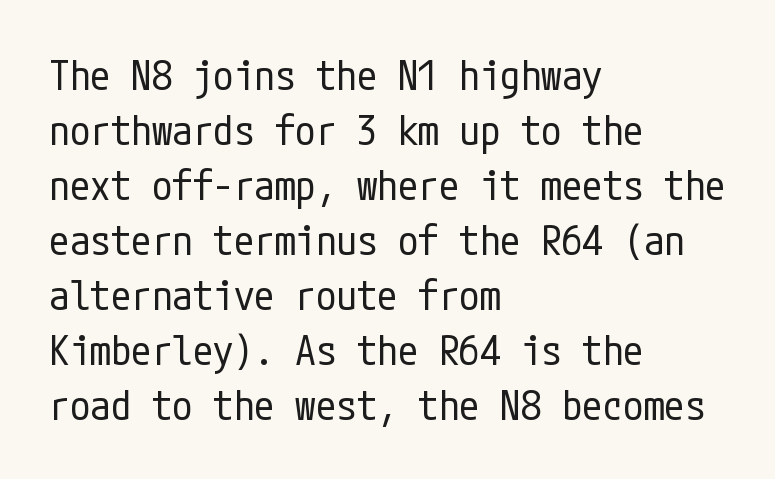
The image shows 41 px regular-weight, condensed sans-serif type, upright; set left-aligned, normal line spacing (1.34x), normal letter spacing, not underlined; low stroke contrast and a medium x-height.
